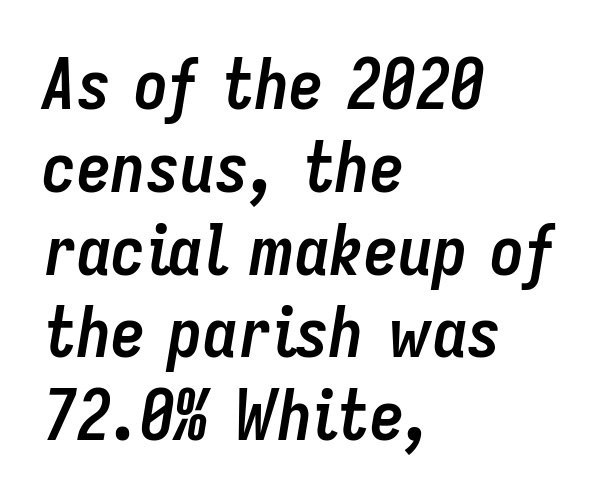
{"italic": "yes", "lean": "right", "slant_degrees": 9, "bold": "yes", "weight": "semibold", "width": "condensed", "stroke_contrast": "low", "x_height": "medium", "monospaced": "no", "underline": "no", "align": "left", "line_spacing_ratio": 1.2, "letter_spacing": "normal", "letter_spacing_em": 0.0, "glyph_px": 69}
